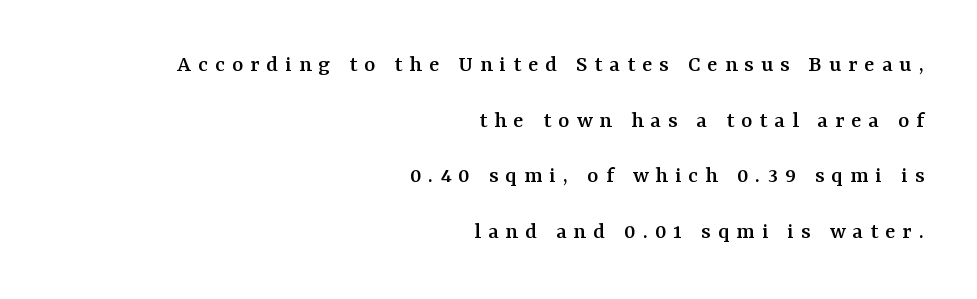
{"italic": "no", "underline": "no", "align": "right", "line_spacing": "loose", "line_spacing_ratio": 2.32, "letter_spacing": "wide", "letter_spacing_em": 0.29, "glyph_px": 24}
